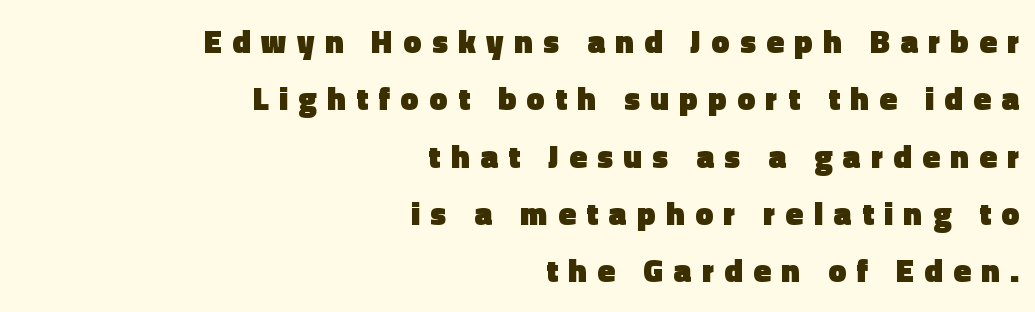
{"serif": "no", "italic": "no", "bold": "yes", "weight": "heavy", "width": "normal", "x_height": "medium", "monospaced": "no", "underline": "no", "align": "right", "line_spacing_ratio": 1.79, "letter_spacing": "wide", "letter_spacing_em": 0.33, "glyph_px": 32}
